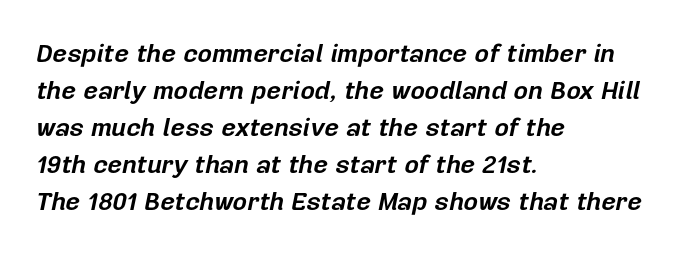
{"italic": "yes", "lean": "right", "slant_degrees": 12, "bold": "yes", "underline": "no", "align": "left", "line_spacing": "normal", "line_spacing_ratio": 1.48, "letter_spacing": "normal", "letter_spacing_em": 0.0, "glyph_px": 25}
